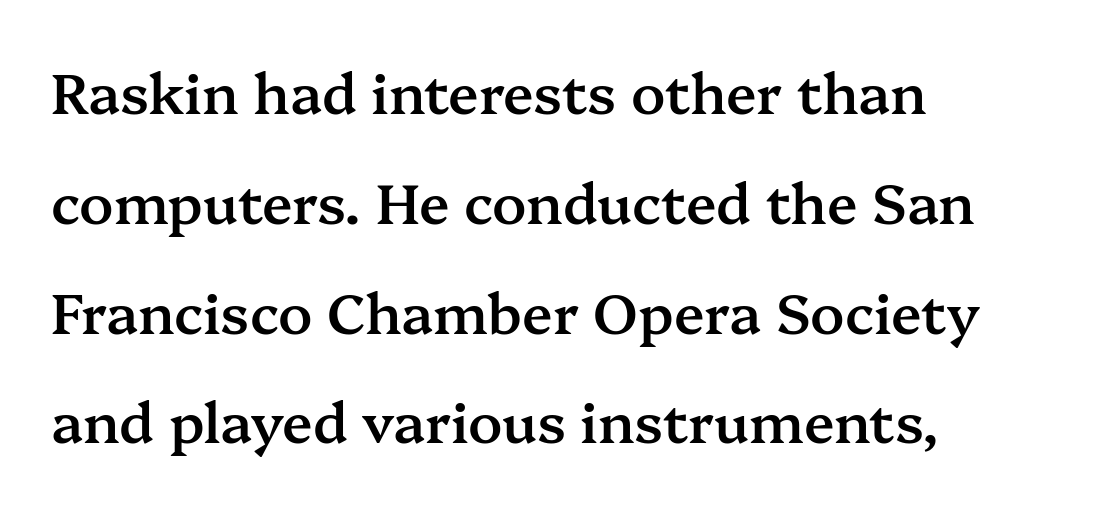
Just letters on the line, the space beneath them empty. There is no visible air inserted between adjacent glyphs. Varying glyph widths throughout — classic text-font behaviour. A great deal of white space separates one row of letters from the next.
